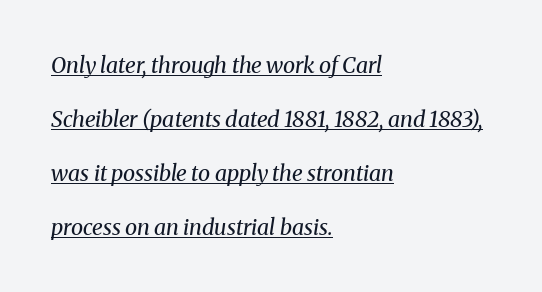
Q: Is the text bold? A: No.
Q: Is the text italic (slanted)? A: Yes, it leans right by about 8 degrees.
Q: Is the text underlined? A: Yes.
Q: How is the paragraph aligned? A: Left-aligned.
Q: Is the spacing between letters normal or unusually wide? A: Normal.
Q: Is the spacing between lines tight, normal or loose? A: Loose.
